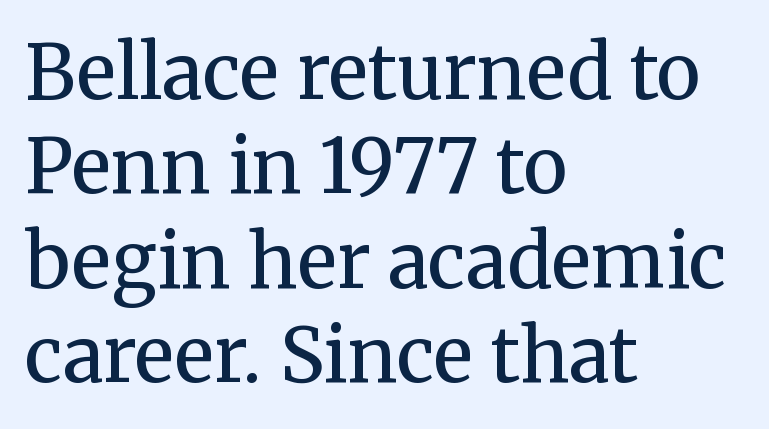
Q: Is the text bold? A: No.
Q: Is the text italic (slanted)? A: No, it is upright.
Q: Is the typeface a serif or a sans-serif typeface? A: Serif.
Q: Is the text underlined? A: No.
Q: How is the paragraph aligned? A: Left-aligned.
Q: Is the spacing between letters normal or unusually wide? A: Normal.
Q: Is the spacing between lines tight, normal or loose? A: Normal.
Q: Width (condensed, normal, or wide)? A: Normal.
Q: Stroke contrast? A: Medium.
Q: x-height? A: Medium.
Q: Monospaced? A: No.
